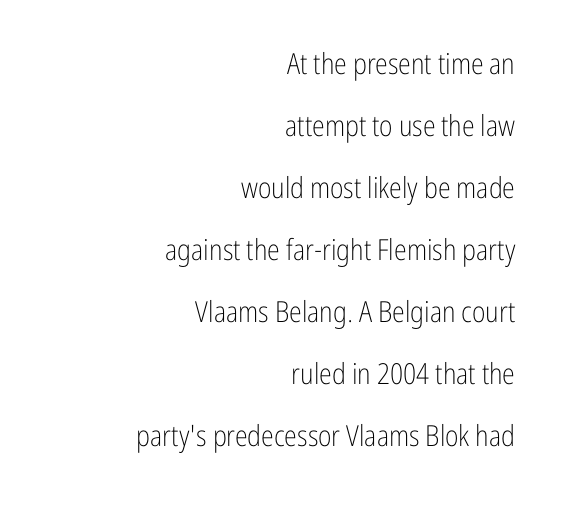
Leading: increased. Weight: regular or lighter. The passage shown is not underscored anywhere. Typographically, this falls in the sans-serif category.
